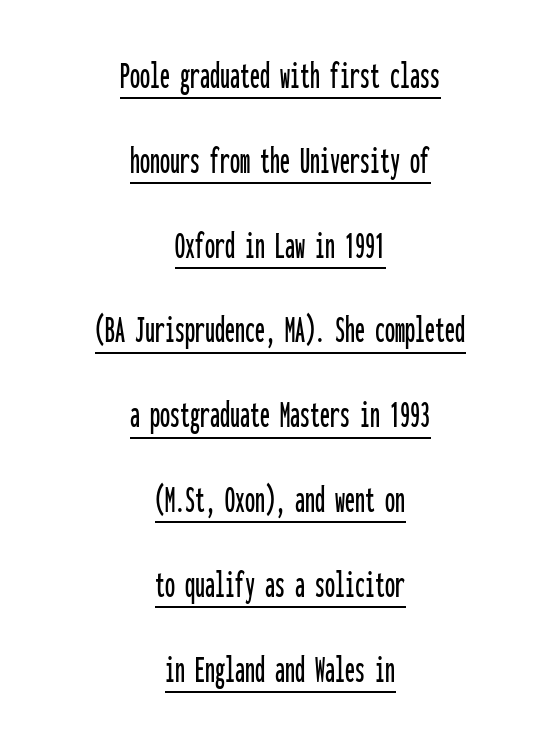
Letter spacing: default. Serifs: no, the terminals of the letterforms are clean. You can see a thin bar hugging the bottom of the glyphs. Does the leading feel generous? Absolutely, it's lavish. Looks like terminal output: every glyph gets an equal slot.
